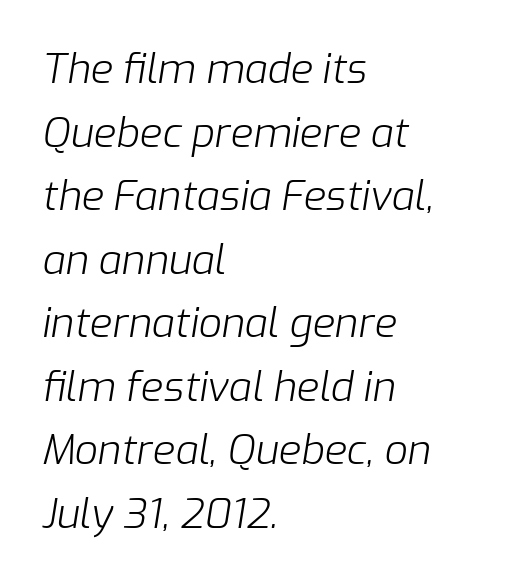
Is the type slanted? Yes — the strokes lean at a clear angle. Anything drawn beneath the words? Only blank space. Looks like regular typesetting: each glyph gets only the width it needs. Here the glyphs are tracked normally, forming tight word shapes. Which margin do the lines hug? The left one — the right edge is uneven.
